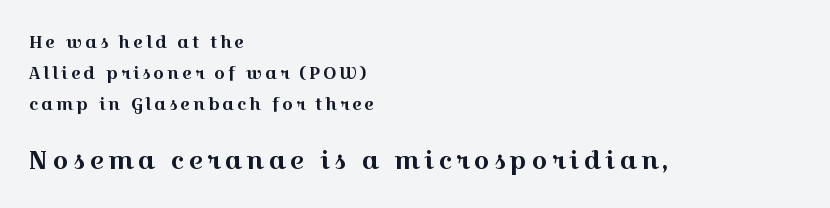
The image shows 25 px text type, upright; set left-aligned, line spacing 1.83x, not underlined; the second (bottom) block is 1.47x larger.
